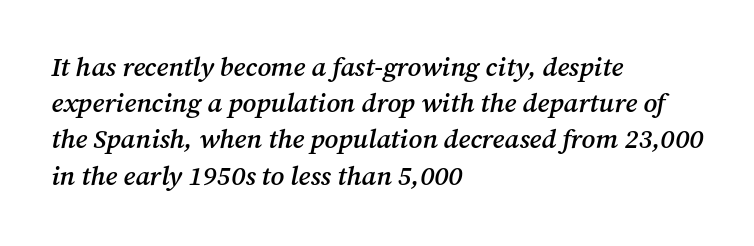
Q: Is the text bold? A: Semi-bold.
Q: Is the text italic (slanted)? A: Yes, it leans right by about 12 degrees.
Q: Is the text underlined? A: No.
Q: How is the paragraph aligned? A: Left-aligned.
Q: Is the spacing between letters normal or unusually wide? A: Normal.
Q: Is the spacing between lines tight, normal or loose? A: Normal.
